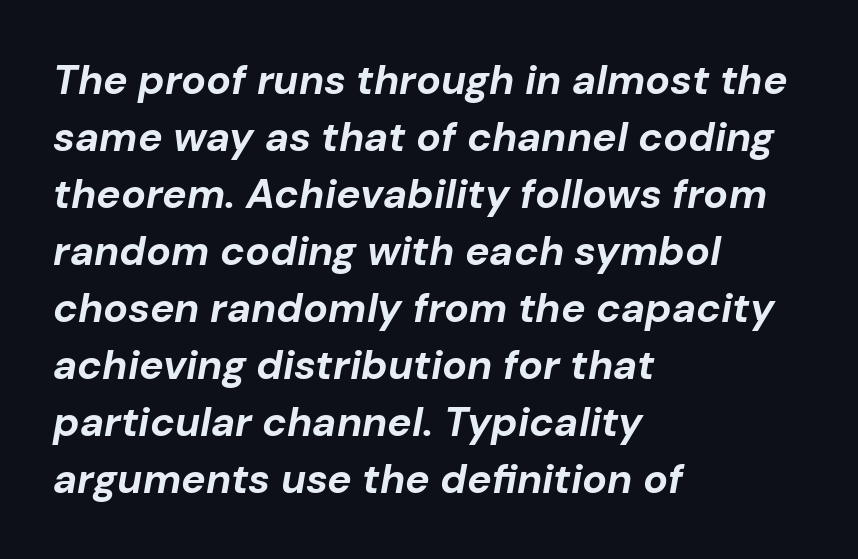
The lines sit at an ordinary, default distance from one another. The rag falls on the right side of this text block. Stroke thickness is high; the sample reads as a true bold. Is this a fixed-width face? No — the glyphs have proportional, varying widths.
